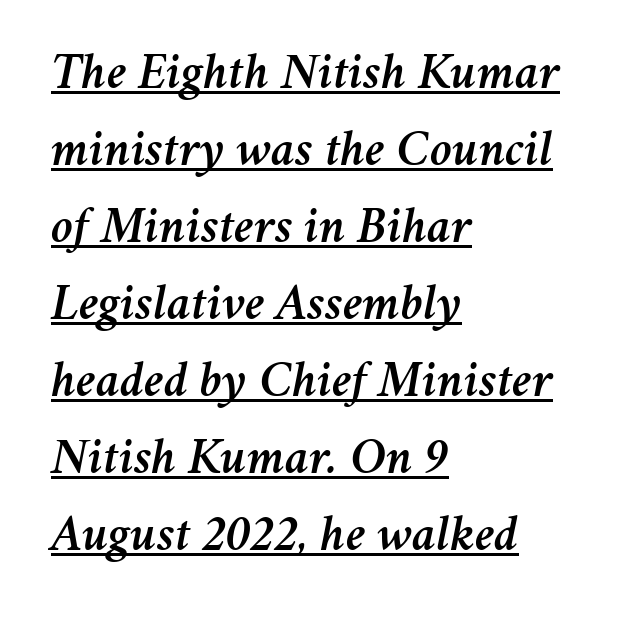
{"italic": "yes", "lean": "right", "slant_degrees": 11, "width": "normal", "stroke_contrast": "medium", "x_height": "medium", "monospaced": "no", "underline": "yes", "align": "left", "line_spacing": "normal", "line_spacing_ratio": 1.51, "letter_spacing": "normal", "letter_spacing_em": 0.0, "glyph_px": 51}
